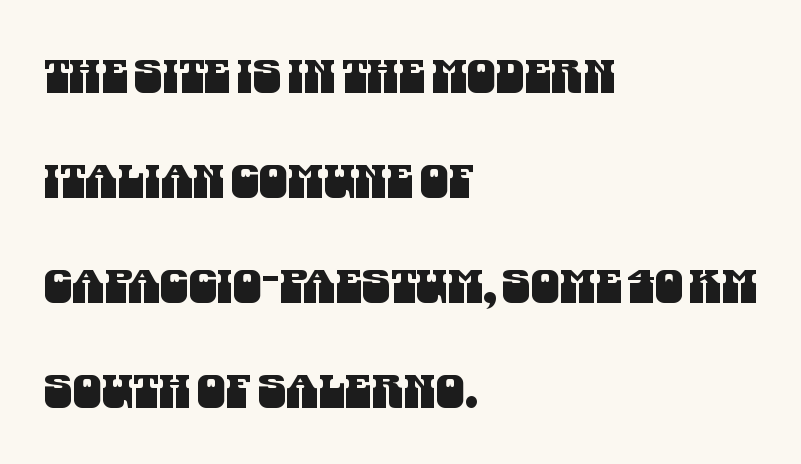
{"serif": "no", "width": "condensed", "stroke_contrast": "medium", "x_height": "large", "monospaced": "no", "underline": "no", "align": "left", "line_spacing": "loose", "line_spacing_ratio": 2.28, "letter_spacing": "normal", "letter_spacing_em": 0.0, "glyph_px": 46}
